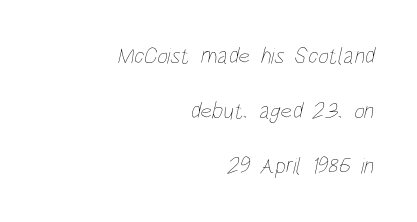
{"bold": "no", "underline": "no", "align": "right", "line_spacing": "loose", "line_spacing_ratio": 2.39, "letter_spacing": "normal", "letter_spacing_em": 0.0, "glyph_px": 23}
